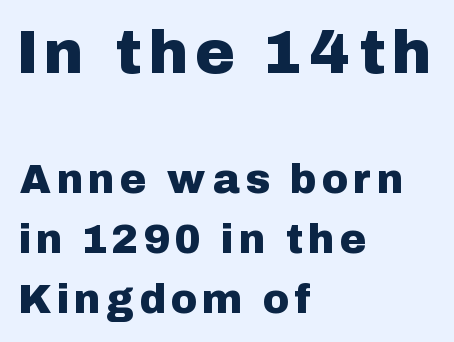
The image shows 60 px sans-serif type, upright; set left-aligned, normal line spacing (1.49x), not underlined; the first (top) block is 1.5x larger; low stroke contrast and a medium x-height.
